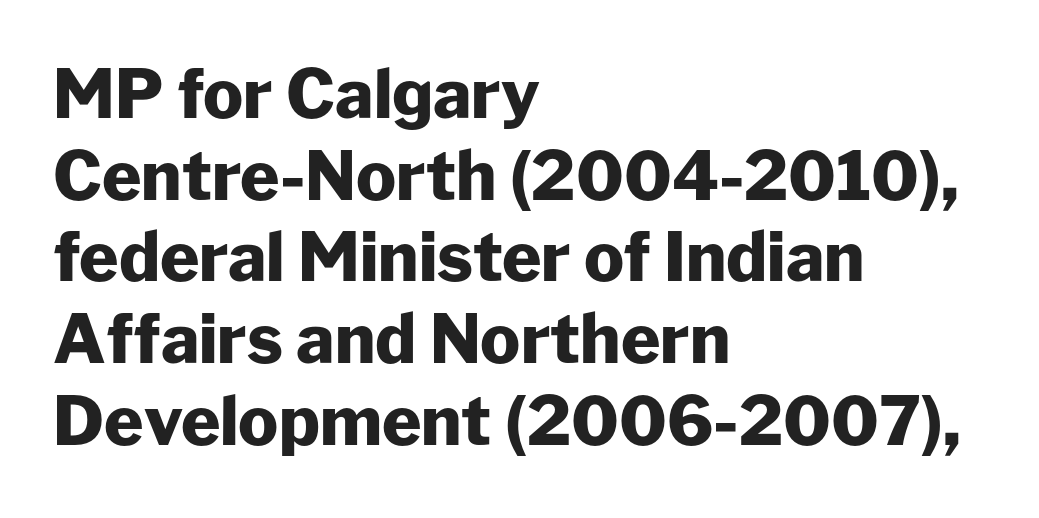
Q: Is the text bold? A: Yes.
Q: Is the text italic (slanted)? A: No, it is upright.
Q: Is the typeface a serif or a sans-serif typeface? A: Sans-serif.
Q: Is the text underlined? A: No.
Q: How is the paragraph aligned? A: Left-aligned.
Q: Is the spacing between letters normal or unusually wide? A: Normal.
Q: Width (condensed, normal, or wide)? A: Normal.
Q: Stroke contrast? A: Low.
Q: x-height? A: Medium.
Q: Monospaced? A: No.
